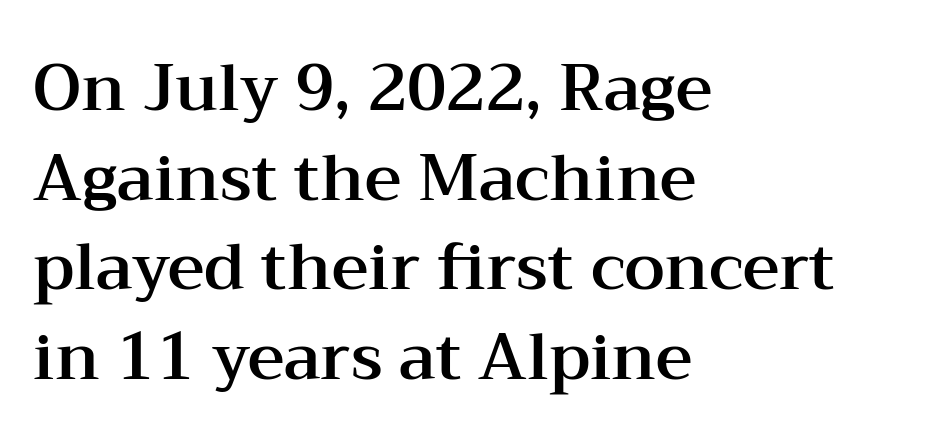
The image shows 64 px wide serif type, upright; set left-aligned, normal line spacing (1.4x), normal letter spacing, not underlined; medium stroke contrast and a medium x-height.
